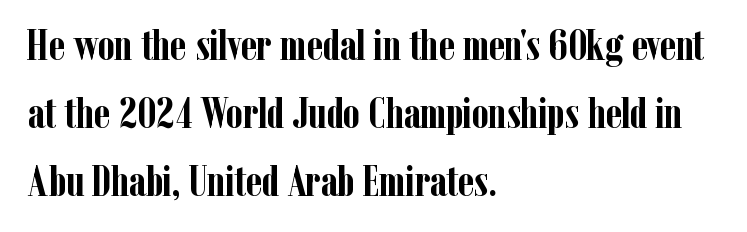
Q: Is the text bold? A: Yes.
Q: Is the text italic (slanted)? A: No, it is upright.
Q: Is the typeface a serif or a sans-serif typeface? A: Serif.
Q: Is the text underlined? A: No.
Q: How is the paragraph aligned? A: Left-aligned.
Q: Is the spacing between letters normal or unusually wide? A: Normal.
Q: Is the spacing between lines tight, normal or loose? A: Normal.
Q: Width (condensed, normal, or wide)? A: Condensed.
Q: Stroke contrast? A: Low.
Q: x-height? A: Medium.
Q: Monospaced? A: No.
